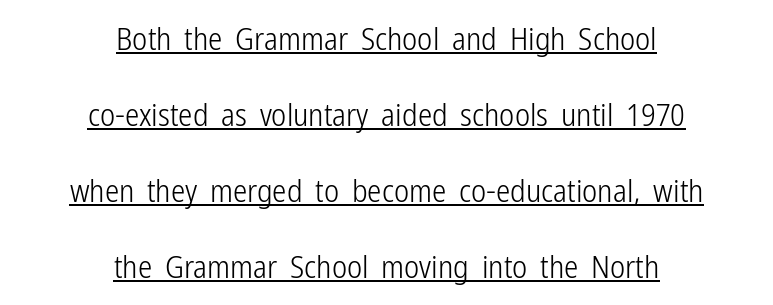
The image shows 32 px light, condensed sans-serif type, upright; set centered, loose line spacing (2.37x), normal letter spacing, underlined; low stroke contrast and a medium x-height.
